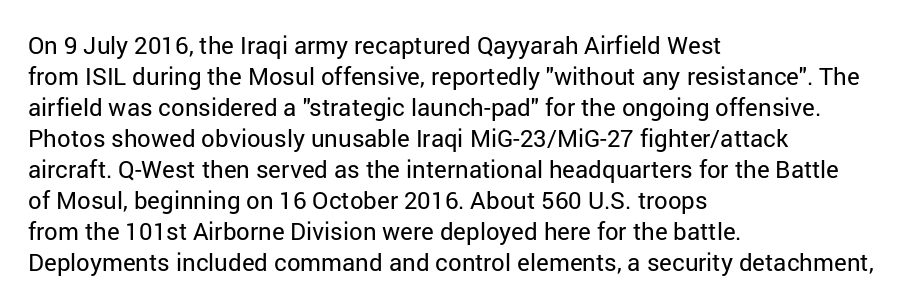
These lines keep a tight, regular rhythm from letter to letter. Notice how descenders clear the ascenders below comfortably — that's standard leading. These lines were composed using upright roman letters. One-word summary of the alignment: left. Nobody drew a line under any word here. The typesetting does not lean heavy: it is not bold.
